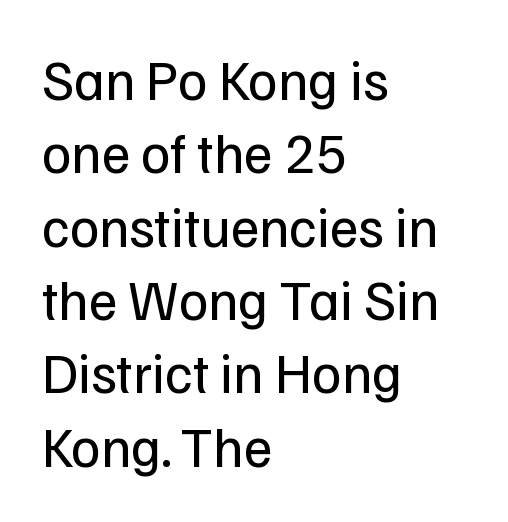
The image shows 56 px regular-weight sans-serif type, upright; set left-aligned, normal line spacing (1.31x), normal letter spacing, not underlined; low stroke contrast and a medium x-height.
